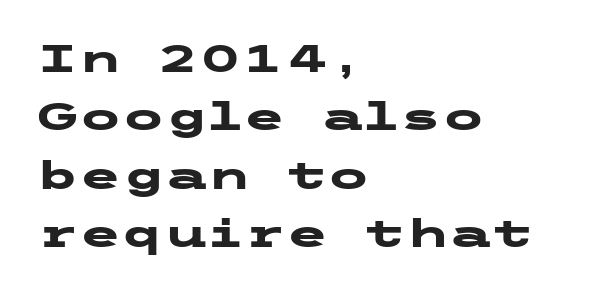
{"serif": "no", "italic": "no", "bold": "yes", "weight": "heavy", "width": "wide", "stroke_contrast": "low", "x_height": "medium", "underline": "no", "align": "left", "line_spacing": "normal", "line_spacing_ratio": 1.5, "letter_spacing": "normal", "letter_spacing_em": 0.0, "glyph_px": 39}
